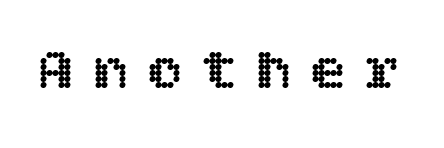
Display-style spreading of the glyphs; the letterfit is very open. Italic: no, the glyphs are upright roman. The strip under each line holds only bare page.
